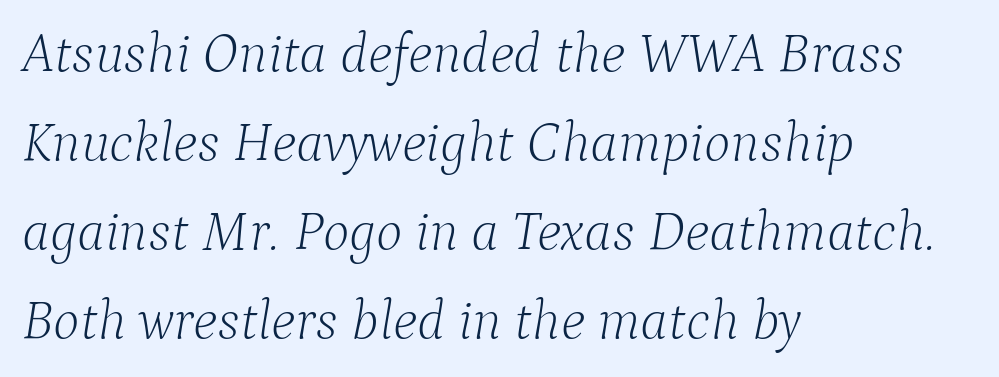
Is this a sans? No — the strokes have serifs. The specimen reads as italic at a glance. Looks like regular typesetting: each glyph gets only the width it needs. Reading down the column, the eye jumps a familiar distance to each next line. Horizontal alignment here is leftward, the default for most running prose. The strokes are not fattened; the text isn't bold.
